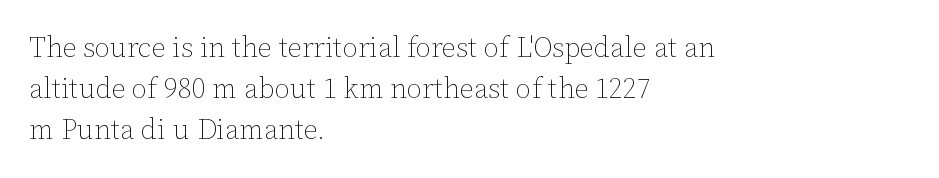
Q: Is the text bold? A: No.
Q: Is the text italic (slanted)? A: No, it is upright.
Q: Is the text underlined? A: No.
Q: How is the paragraph aligned? A: Left-aligned.
Q: Is the spacing between letters normal or unusually wide? A: Normal.
Q: Is the spacing between lines tight, normal or loose? A: Normal.
Q: Width (condensed, normal, or wide)? A: Normal.
Q: Stroke contrast? A: Low.
Q: x-height? A: Medium.
Q: Monospaced? A: No.
